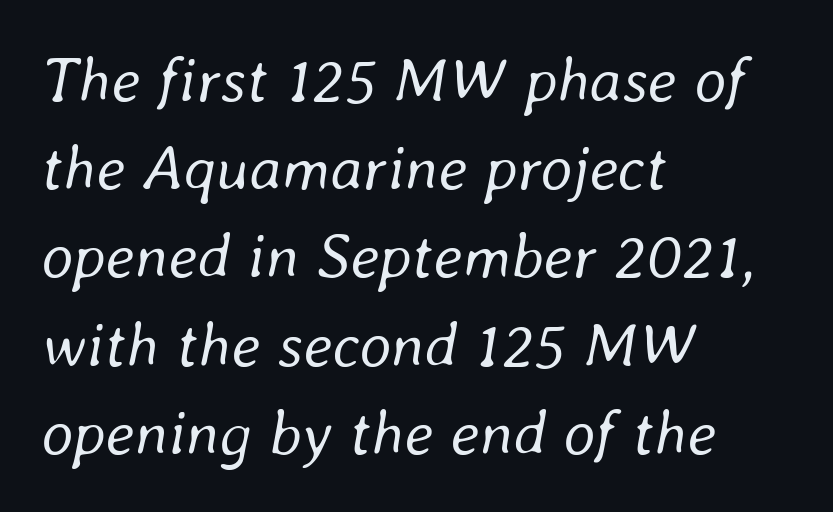
Q: Is the text bold? A: No.
Q: Is the text italic (slanted)? A: Yes, it leans right by about 8 degrees.
Q: Is the text underlined? A: No.
Q: How is the paragraph aligned? A: Left-aligned.
Q: Is the spacing between letters normal or unusually wide? A: Normal.
Q: Is the spacing between lines tight, normal or loose? A: Normal.
Q: Width (condensed, normal, or wide)? A: Normal.
Q: Stroke contrast? A: Low.
Q: x-height? A: Medium.
Q: Monospaced? A: No.
